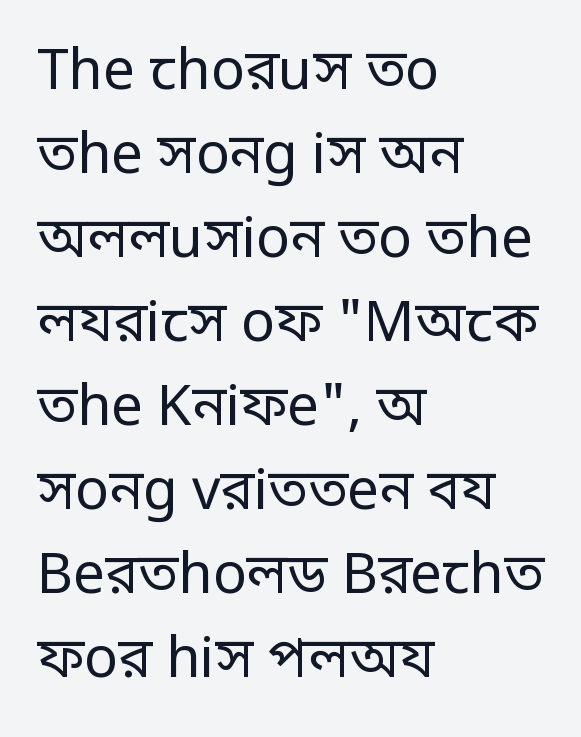
{"serif": "no", "italic": "no", "bold": "no", "weight": "regular", "width": "condensed", "stroke_contrast": "low", "monospaced": "no", "underline": "no", "align": "left", "line_spacing": "normal", "line_spacing_ratio": 1.5, "letter_spacing": "normal", "letter_spacing_em": 0.0, "glyph_px": 56}
